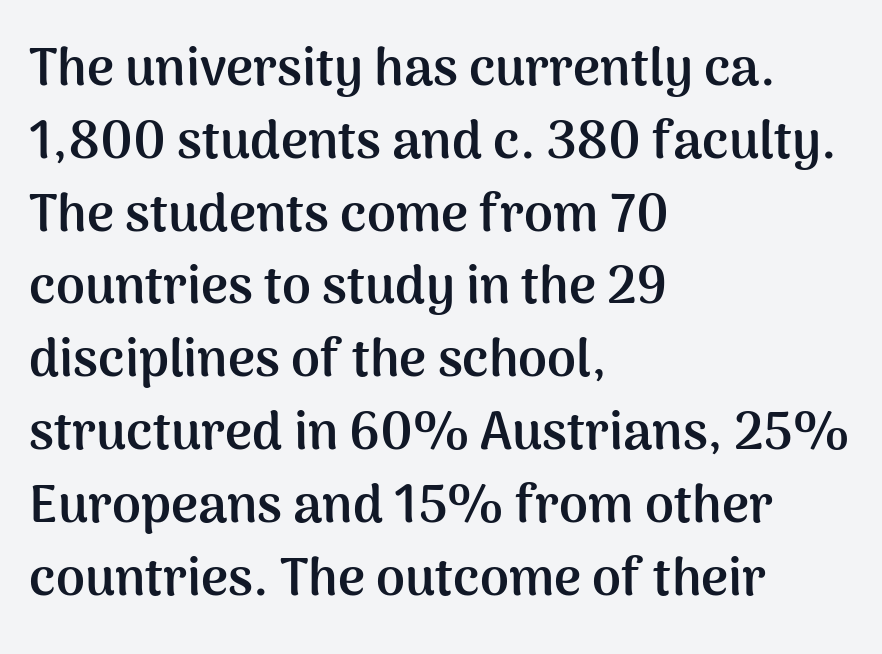
{"serif": "no", "italic": "no", "bold": "yes", "weight": "semibold", "width": "normal", "stroke_contrast": "medium", "x_height": "medium", "monospaced": "no", "underline": "no", "align": "left", "line_spacing": "normal", "line_spacing_ratio": 1.4, "letter_spacing": "normal", "letter_spacing_em": 0.0, "glyph_px": 52}
